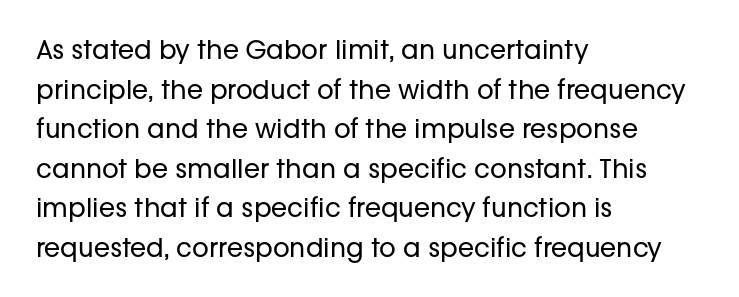
The block of text has a typical density, with ordinary space between rows. The line texture is even and compact thanks to regular tracking. Nothing heavy about these letters — not bold at all. Which margin do the lines hug? The left one — the right edge is uneven.
